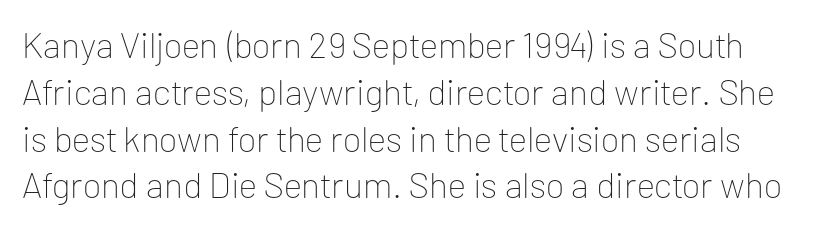
Q: Is the text bold? A: No.
Q: Is the text italic (slanted)? A: No, it is upright.
Q: Is the typeface a serif or a sans-serif typeface? A: Sans-serif.
Q: Is the text underlined? A: No.
Q: Is the spacing between letters normal or unusually wide? A: Normal.
Q: Is the spacing between lines tight, normal or loose? A: Normal.
Q: Width (condensed, normal, or wide)? A: Normal.
Q: Stroke contrast? A: Low.
Q: x-height? A: Medium.
Q: Monospaced? A: No.
